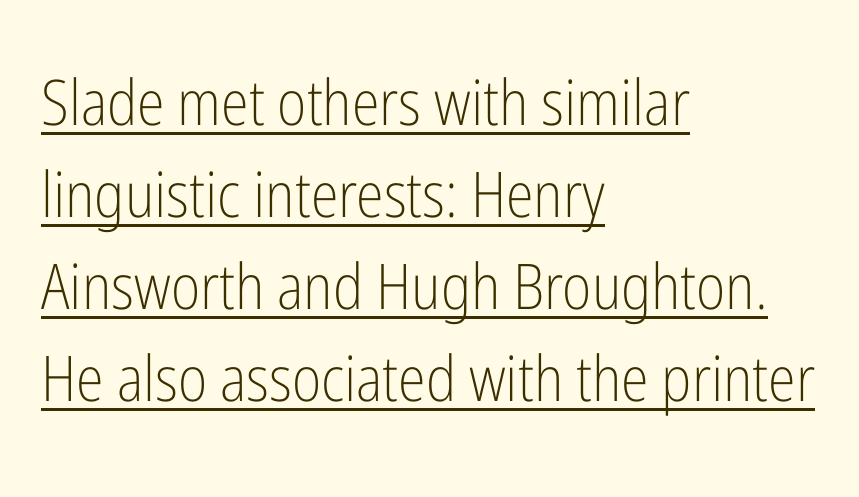
The weight tops out at a normal text grade. In CSS terms this would be text-align: left. What decoration does the sample have? An underline. The letters stand upright; this is a roman face. The line texture is even and compact thanks to regular tracking. Think of a printed novel: that variable character pitch is what you see here.
